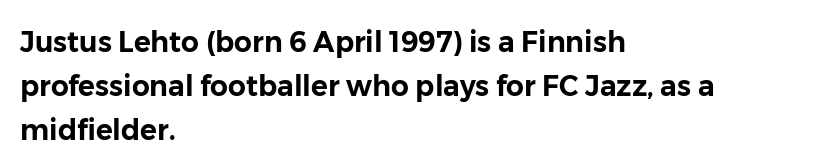
{"serif": "no", "italic": "no", "width": "normal", "stroke_contrast": "low", "x_height": "medium", "monospaced": "no", "underline": "no", "align": "left", "line_spacing": "normal", "line_spacing_ratio": 1.57, "letter_spacing": "normal", "letter_spacing_em": 0.0, "glyph_px": 28}
